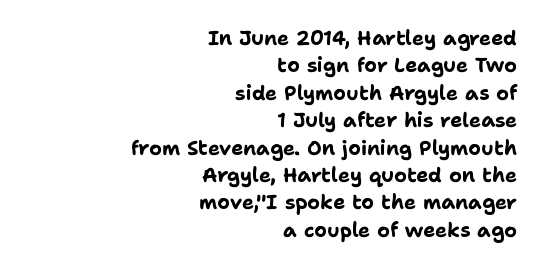
Does extra space separate the letters? No, they use regular spacing. Decoration check: the copy has no underline. As a designer I'd log this as weight 700, bold. Caption: multi-line text, flush right, ragged left. Unlike italic type, these characters show no tilt at all. The leading is moderate, giving the passage an even texture.
